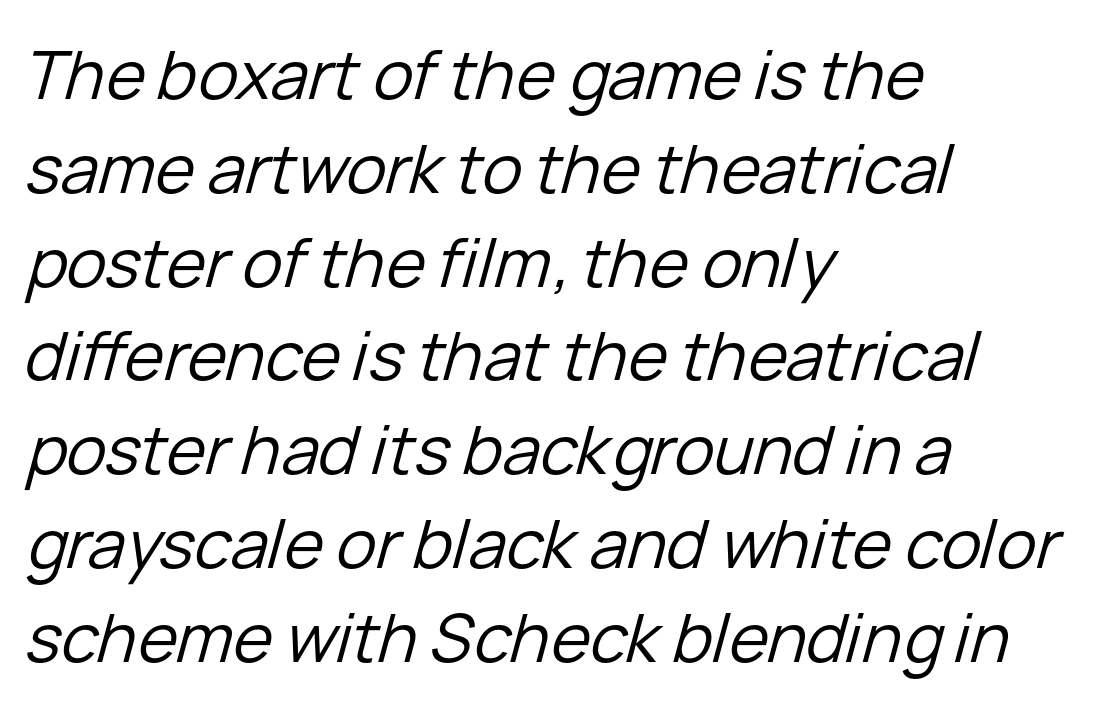
The face used here is proportionally spaced, like ordinary book or web type. Underline: absent. The rendering applies a slant to the glyphs. A typesetter would call this leading conventional body-copy spacing. Leftover space on each line is placed entirely after the last word.
